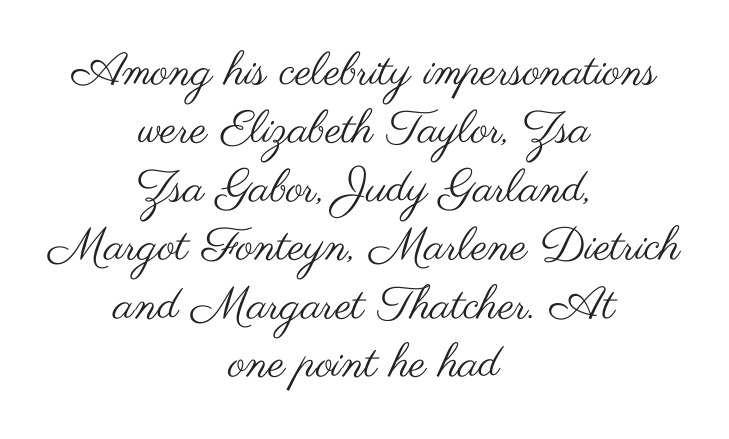
The image shows 46 px regular-weight, wide sans-serif type; set centered, normal line spacing (1.27x), normal letter spacing, not underlined; medium stroke contrast and a small x-height.
